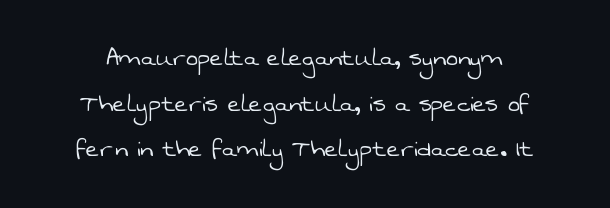
{"serif": "no", "bold": "no", "weight": "light", "width": "normal", "stroke_contrast": "low", "x_height": "medium", "monospaced": "no", "underline": "no", "align": "center", "line_spacing": "normal", "line_spacing_ratio": 1.57, "letter_spacing": "normal", "letter_spacing_em": 0.0, "glyph_px": 29}
